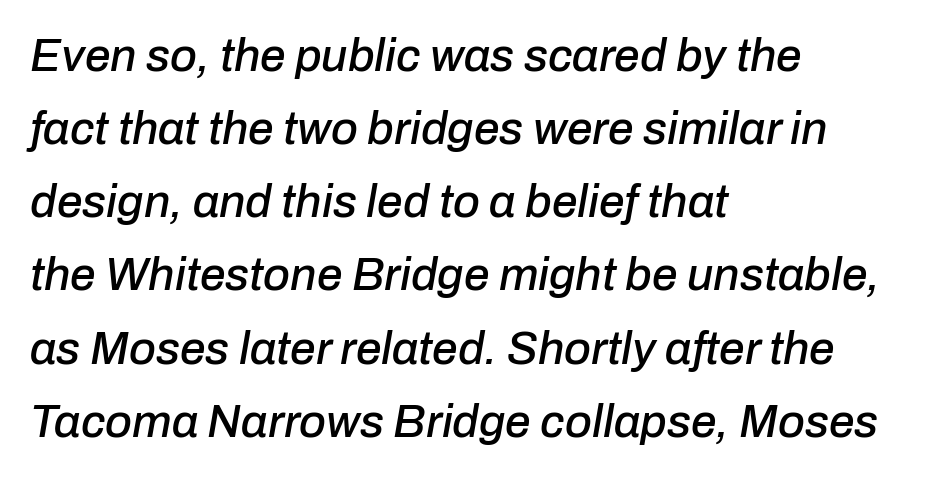
Looks like regular typesetting: each glyph gets only the width it needs. Caption: multi-line text, flush left, ragged right. The rendering applies a slant to the glyphs. Successive baselines arrive at the customary interval.
